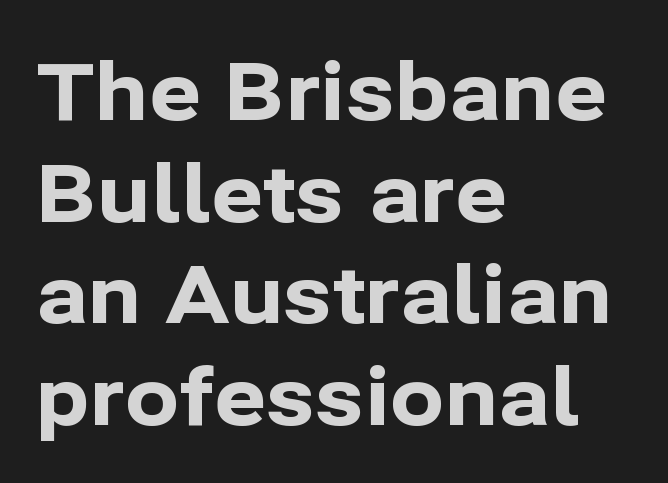
The rendering uses a moderate line-height, typical for paragraphs. How heavy is the stroke? Heavy — this is a bold. The space directly below the letters is spotless. The font family rendered here belongs to the sans-serif group.
